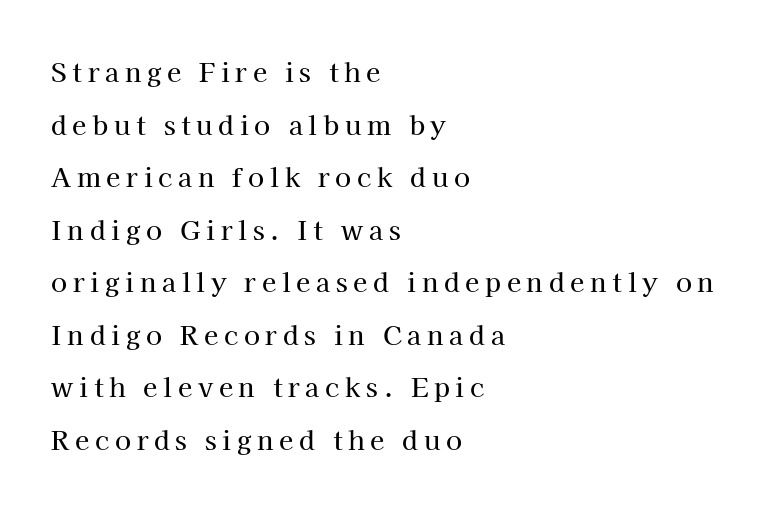
The image shows 26 px text type, upright; set left-aligned, loose line spacing (2.02x), unusually wide letter spacing (+0.22 em), not underlined.
